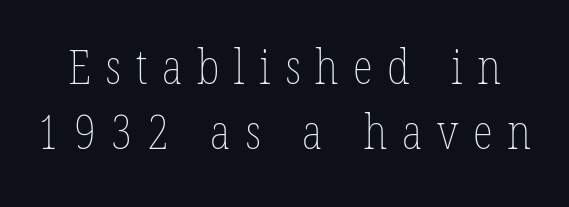
When letters stand straight like this, we call the style roman or upright. Horizontal bands of white between lines are of average thickness. Quick note: underline off. The passage shown is typed in a proportional face where columns would drift. The tracking jumps out immediately: characters are airy and widely separated.
